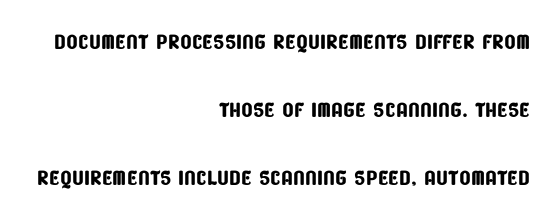
{"serif": "no", "width": "condensed", "stroke_contrast": "low", "x_height": "large", "monospaced": "no", "underline": "no", "align": "right", "line_spacing": "loose", "line_spacing_ratio": 2.27, "letter_spacing": "normal", "letter_spacing_em": 0.0, "glyph_px": 30}
